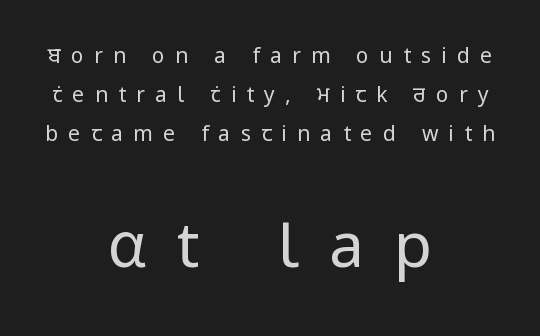
The image shows 62 px regular-weight sans-serif type, upright; set centered, line spacing 1.86x, unusually wide letter spacing (+0.49 em), not underlined; the second (bottom) block is 2.95x larger; low stroke contrast and a medium x-height.
